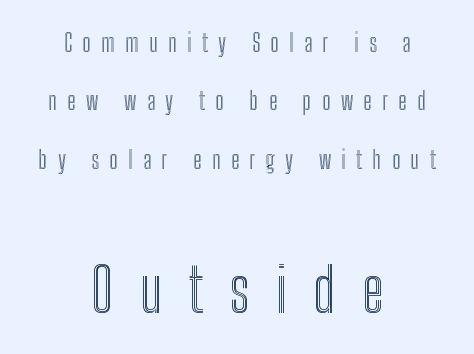
Q: Is the text italic (slanted)? A: No, it is upright.
Q: Is the text underlined? A: No.
Q: How is the paragraph aligned? A: Centered.
Q: Is the spacing between letters normal or unusually wide? A: Unusually wide.
Q: Is the spacing between lines tight, normal or loose? A: Loose.
Q: Which block of text is set in a larger size, the first (top) or the second (bottom)? A: The second (bottom) one.
Q: Width (condensed, normal, or wide)? A: Condensed.
Q: x-height? A: Medium.
Q: Monospaced? A: No.
